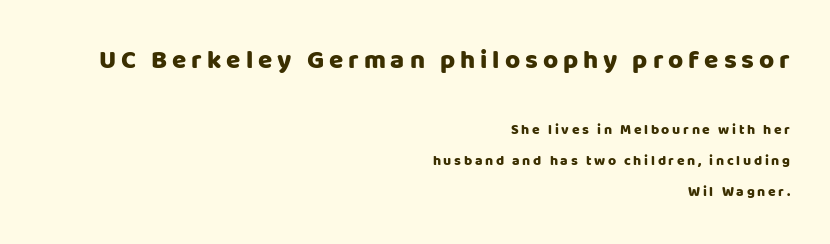
The image shows 26 px text type, upright; set right-aligned, loose line spacing (2.22x), not underlined; the first (top) block is 1.86x larger.
